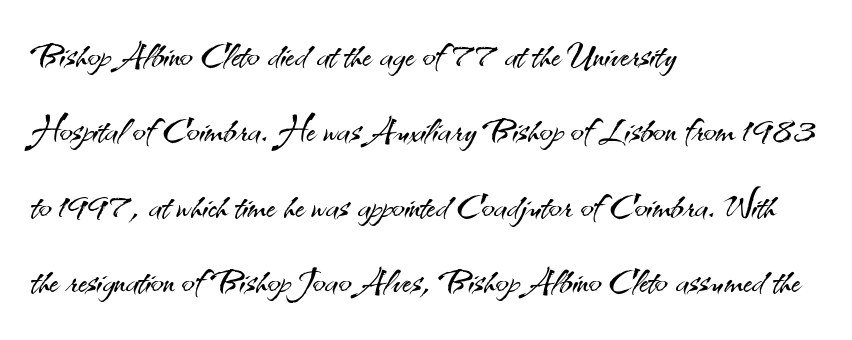
The glyphs in this specimen are sans serif. Character widths vary here, with narrow letters taking less room than wide ones. The vertical gap from one line to the next is medium. Descender tails drop into unmarked territory.
